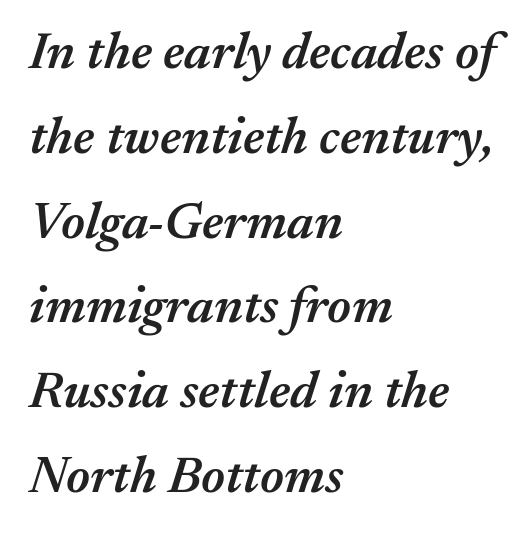
The characters look somewhat weighty, a semibold short of true bold. Whoever set this chose a conventional vertical rhythm. Compared with ordinary roman type, these characters are visibly tilted. The passage shown is not underscored anywhere. The type is set solid horizontally, with unmodified tracking.
